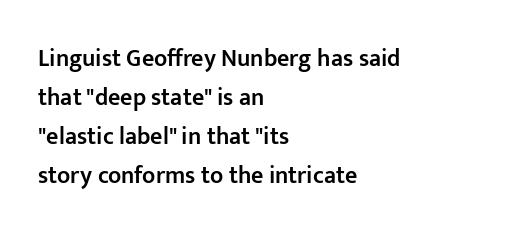
The text block is weighted toward the left margin, trailing off unevenly rightward. Bare-footed words on every line. The line texture is even and compact thanks to regular tracking. As a designer I'd log this as weight 600, semibold. In terms of posture, this sample is upright. Normally led — the rows are evenly, conventionally spaced.
